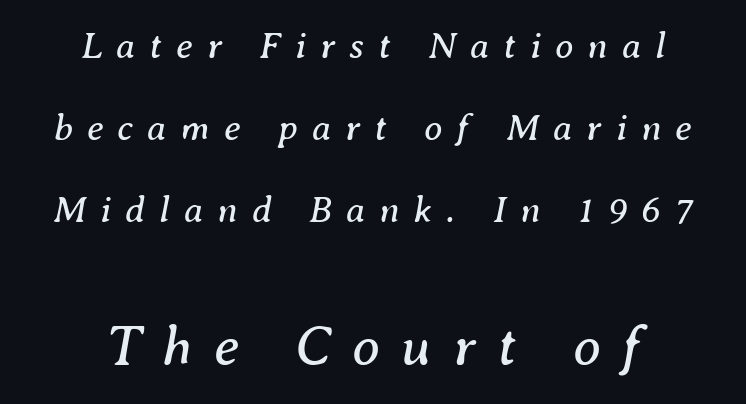
{"serif": "yes", "italic": "yes", "lean": "right", "slant_degrees": 8, "bold": "no", "weight": "regular", "width": "normal", "stroke_contrast": "medium", "x_height": "medium", "monospaced": "no", "underline": "no", "align": "center", "line_spacing": "loose", "line_spacing_ratio": 2.21, "letter_spacing": "wide", "letter_spacing_em": 0.38, "larger_block": "second", "size_ratio": 1.51, "glyph_px": 56}
